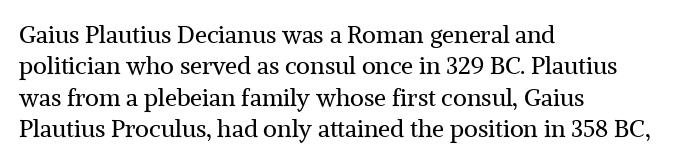
What stands out about the letter spacing? Nothing — it is the standard amount. Unmarked baselines from the first word to the last. The rendering anchors every line to the left-hand side. Regarding leading, the lines here are spaced in the standard way. Compared with a typical body face, this is equally light or lighter still. In terms of posture, this sample is upright.
